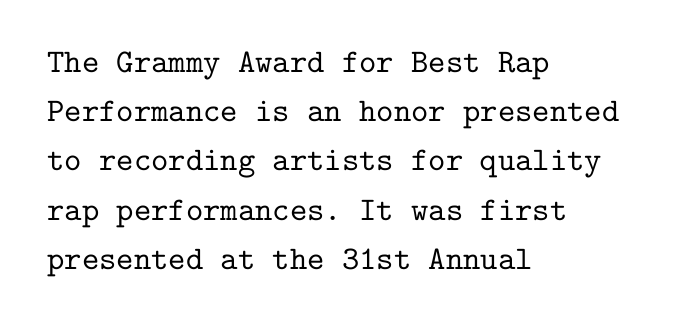
Q: Is the text italic (slanted)? A: No, it is upright.
Q: Is the typeface a serif or a sans-serif typeface? A: Serif.
Q: Is the text underlined? A: No.
Q: How is the paragraph aligned? A: Left-aligned.
Q: Is the spacing between letters normal or unusually wide? A: Normal.
Q: Is the spacing between lines tight, normal or loose? A: Normal.
Q: Width (condensed, normal, or wide)? A: Normal.
Q: Stroke contrast? A: Low.
Q: x-height? A: Medium.
Q: Monospaced? A: Yes.
